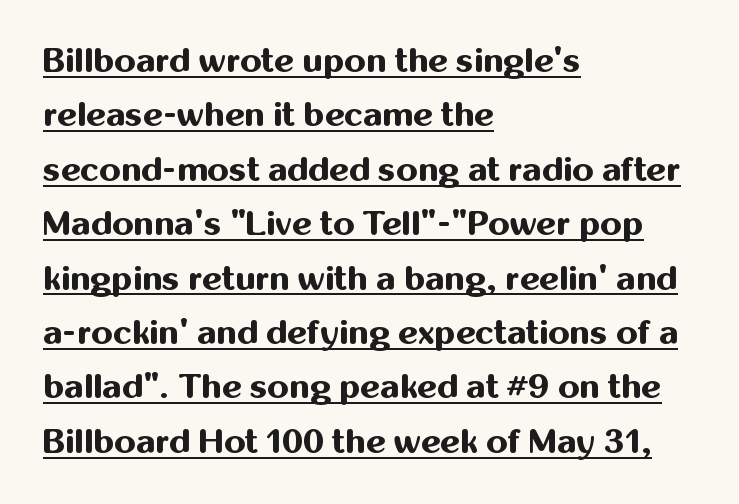
Underline: present. Nobody touched the tracking dial on this one. The font family rendered here belongs to the sans-serif group. What's the leading like? Ordinary, nothing unusual. Alignment: flush left. A roman cut, with each character standing at attention.
